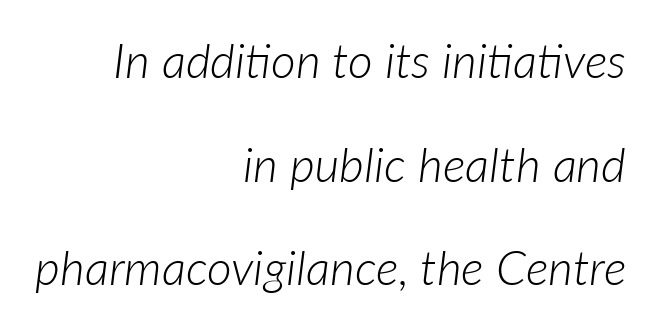
The image shows 48 px light type, italic (leaning right); set right-aligned, loose line spacing (2.16x), normal letter spacing, not underlined; low stroke contrast and a medium x-height.
